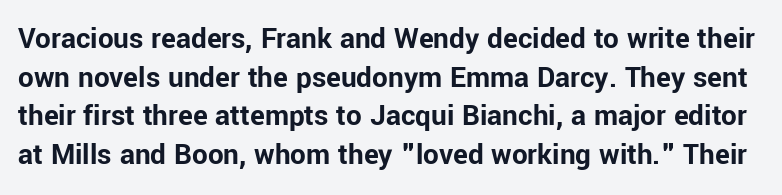
Is this a sans? Yes — the strokes have no serifs. The specimen omits any rule beneath the text block's lines. Varying glyph widths throughout — classic text-font behaviour. Designer's note — italics off, roman on. Caption: standard tracking, unaltered. Every letter is thick-stroked: bold, no question.
